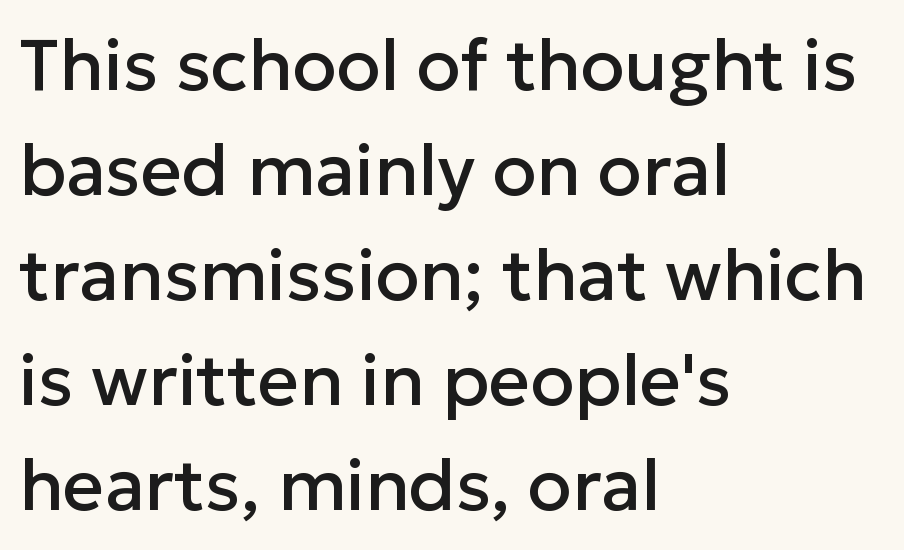
{"serif": "no", "italic": "no", "width": "normal", "stroke_contrast": "low", "x_height": "medium", "monospaced": "no", "underline": "no", "align": "left", "line_spacing": "normal", "line_spacing_ratio": 1.46, "letter_spacing": "normal", "letter_spacing_em": 0.0, "glyph_px": 72}
